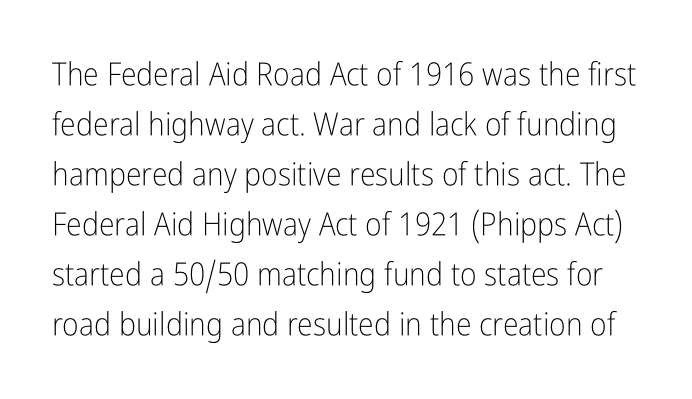
{"serif": "no", "italic": "no", "bold": "no", "weight": "light", "width": "condensed", "stroke_contrast": "low", "x_height": "medium", "monospaced": "no", "underline": "no", "line_spacing": "normal", "line_spacing_ratio": 1.56, "letter_spacing": "normal", "letter_spacing_em": 0.0, "glyph_px": 32}
